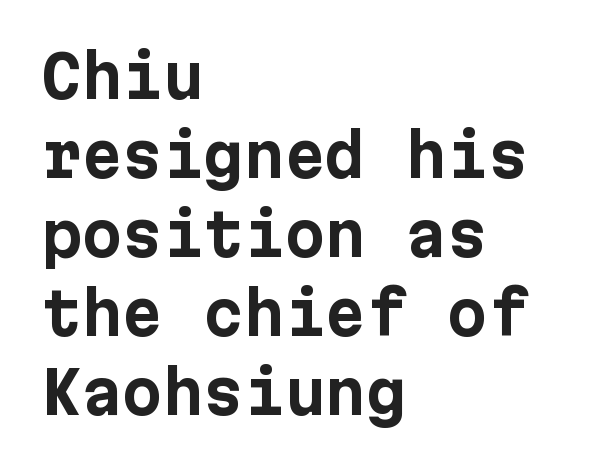
The image shows 58 px bold sans-serif type, upright; set left-aligned, normal line spacing (1.36x), normal letter spacing, not underlined; low stroke contrast and a medium x-height.
